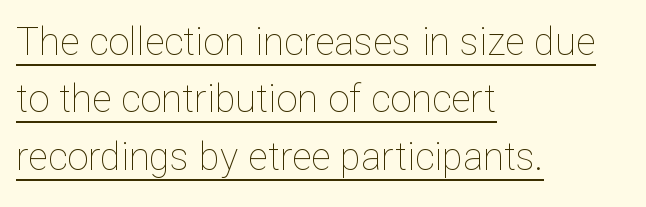
{"italic": "no", "bold": "no", "weight": "thin", "width": "normal", "stroke_contrast": "low", "x_height": "medium", "monospaced": "no", "underline": "yes", "align": "left", "line_spacing": "normal", "line_spacing_ratio": 1.51, "letter_spacing": "normal", "letter_spacing_em": 0.0, "glyph_px": 38}
